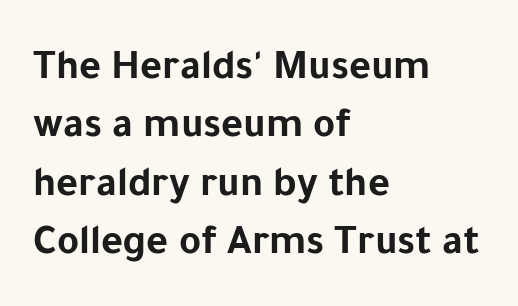
Q: Is the text bold? A: Yes.
Q: Is the text italic (slanted)? A: No, it is upright.
Q: Is the typeface a serif or a sans-serif typeface? A: Sans-serif.
Q: Is the text underlined? A: No.
Q: How is the paragraph aligned? A: Left-aligned.
Q: Is the spacing between letters normal or unusually wide? A: Normal.
Q: Is the spacing between lines tight, normal or loose? A: Normal.
Q: Width (condensed, normal, or wide)? A: Normal.
Q: Stroke contrast? A: Low.
Q: x-height? A: Medium.
Q: Monospaced? A: No.
